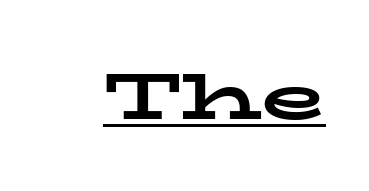
{"serif": "yes", "italic": "no", "bold": "yes", "weight": "bold", "width": "wide", "stroke_contrast": "low", "x_height": "medium", "monospaced": "no", "underline": "yes", "letter_spacing": "normal", "letter_spacing_em": 0.0, "glyph_px": 66}
